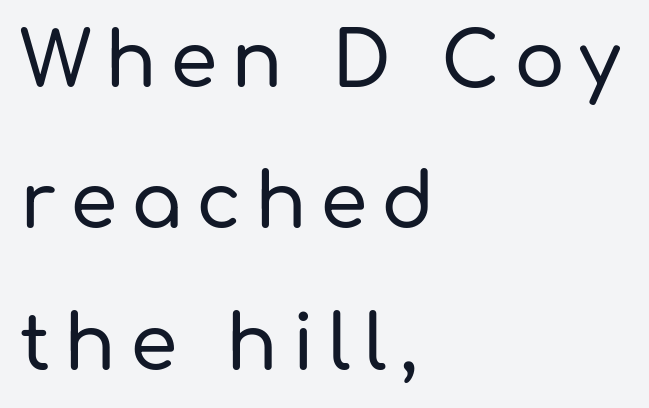
Has an underline been added? It has not. Do the characters align in a grid? No, the font is proportional. The lines in this sample share a left origin and differ only in where they stop. The designer went with a sans here, leaving each stem footless.
